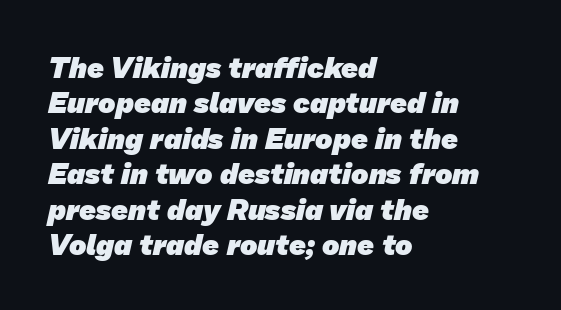
Q: Is the text bold? A: Yes.
Q: Is the typeface a serif or a sans-serif typeface? A: Sans-serif.
Q: Is the text underlined? A: No.
Q: How is the paragraph aligned? A: Left-aligned.
Q: Is the spacing between letters normal or unusually wide? A: Normal.
Q: Width (condensed, normal, or wide)? A: Normal.
Q: Stroke contrast? A: Low.
Q: x-height? A: Medium.
Q: Monospaced? A: No.
